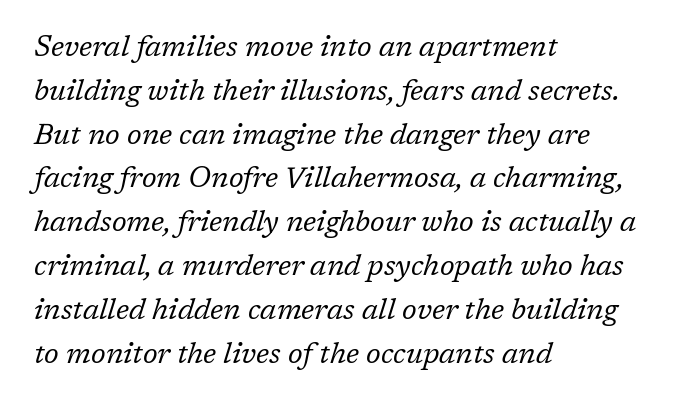
Q: Is the text bold? A: No.
Q: Is the text italic (slanted)? A: Yes, it leans right by about 17 degrees.
Q: Is the typeface a serif or a sans-serif typeface? A: Serif.
Q: Is the text underlined? A: No.
Q: How is the paragraph aligned? A: Left-aligned.
Q: Is the spacing between letters normal or unusually wide? A: Normal.
Q: Is the spacing between lines tight, normal or loose? A: Normal.
Q: Width (condensed, normal, or wide)? A: Normal.
Q: Stroke contrast? A: Low.
Q: x-height? A: Medium.
Q: Monospaced? A: No.
